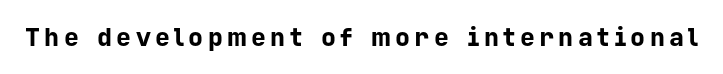
Weight check: bold — yes, fully. Ascenders rise straight up at ninety degrees. The string is rendered with underlining switched off.
